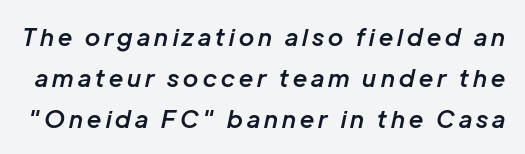
Q: Is the text bold? A: Semi-bold.
Q: Is the text italic (slanted)? A: Yes, it leans right by about 12 degrees.
Q: Is the text underlined? A: No.
Q: Is the spacing between lines tight, normal or loose? A: Normal.
